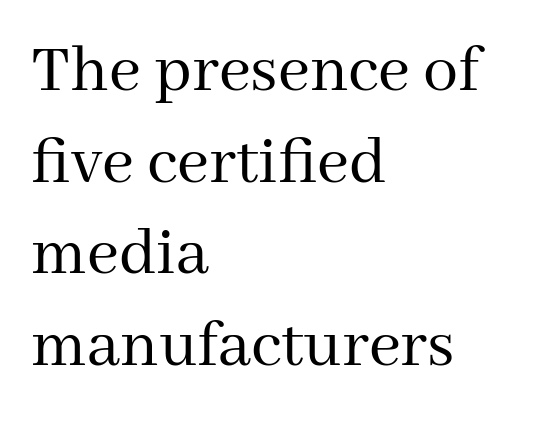
{"serif": "yes", "italic": "no", "bold": "no", "weight": "regular", "width": "normal", "stroke_contrast": "medium", "x_height": "medium", "monospaced": "no", "underline": "no", "align": "left", "line_spacing": "normal", "line_spacing_ratio": 1.31, "letter_spacing": "normal", "letter_spacing_em": 0.0, "glyph_px": 70}
